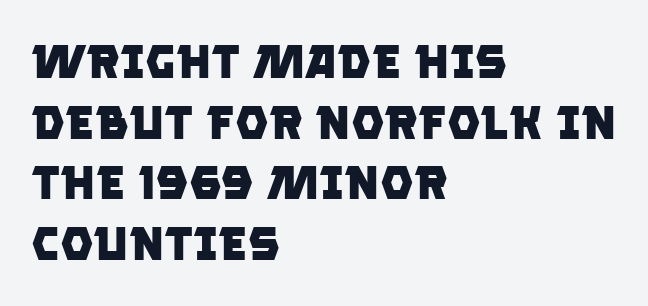
Q: Is the text bold? A: Yes.
Q: Is the typeface a serif or a sans-serif typeface? A: Sans-serif.
Q: Is the text underlined? A: No.
Q: How is the paragraph aligned? A: Left-aligned.
Q: Is the spacing between letters normal or unusually wide? A: Normal.
Q: Is the spacing between lines tight, normal or loose? A: Normal.
Q: Width (condensed, normal, or wide)? A: Normal.
Q: Stroke contrast? A: Low.
Q: x-height? A: Large.
Q: Monospaced? A: No.
